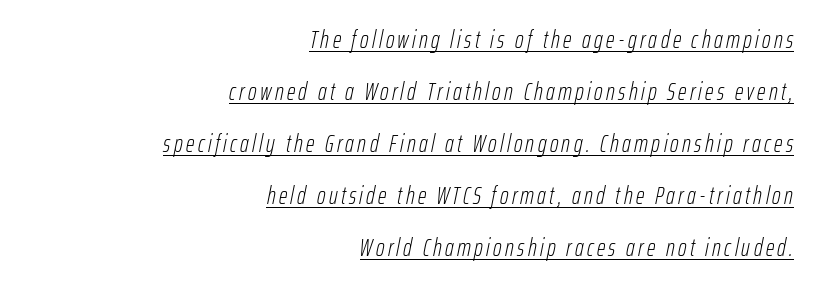
The image shows 24 px text type, italic (leaning right); set right-aligned, loose line spacing (2.17x), underlined.
